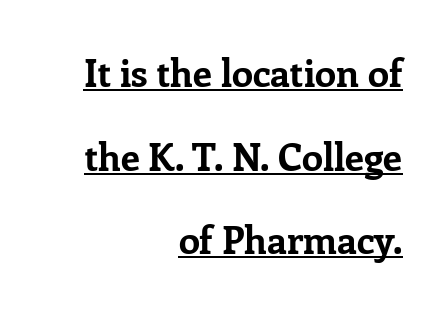
Q: Is the text bold? A: Yes.
Q: Is the text italic (slanted)? A: No, it is upright.
Q: Is the typeface a serif or a sans-serif typeface? A: Serif.
Q: Is the text underlined? A: Yes.
Q: How is the paragraph aligned? A: Right-aligned.
Q: Is the spacing between letters normal or unusually wide? A: Normal.
Q: Is the spacing between lines tight, normal or loose? A: Loose.
Q: Width (condensed, normal, or wide)? A: Normal.
Q: Stroke contrast? A: Low.
Q: x-height? A: Medium.
Q: Monospaced? A: No.
